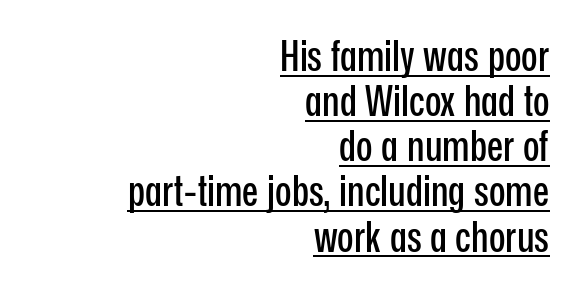
The image shows 43 px condensed sans-serif type, upright; set right-aligned, tight line spacing (1.05x), normal letter spacing, underlined; low stroke contrast and a medium x-height.
